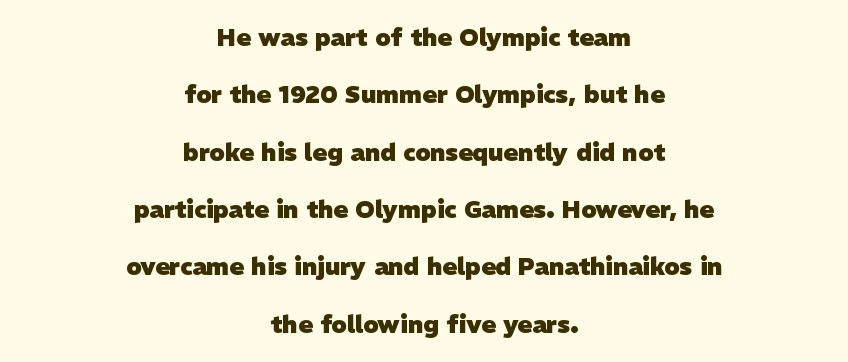
{"bold": "yes", "underline": "no", "align": "center", "line_spacing": "loose", "line_spacing_ratio": 2.39, "letter_spacing": "normal", "letter_spacing_em": 0.0, "glyph_px": 24}
